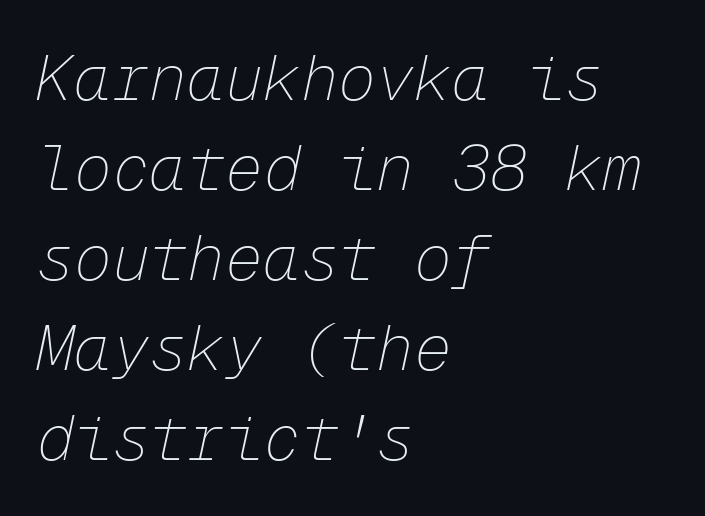
Q: Is the text bold? A: No.
Q: Is the text italic (slanted)? A: Yes, it leans right by about 12 degrees.
Q: Is the text underlined? A: No.
Q: How is the paragraph aligned? A: Left-aligned.
Q: Is the spacing between letters normal or unusually wide? A: Normal.
Q: Is the spacing between lines tight, normal or loose? A: Normal.
Q: Width (condensed, normal, or wide)? A: Normal.
Q: Stroke contrast? A: Low.
Q: x-height? A: Medium.
Q: Monospaced? A: Yes.
